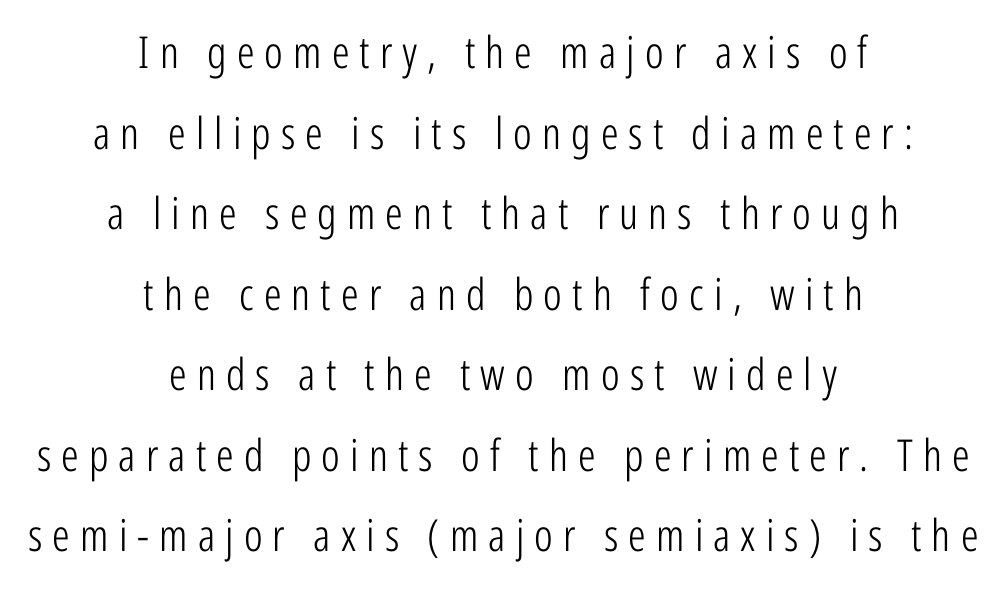
The image shows 44 px light, condensed sans-serif type, upright; set centered, line spacing 1.83x, unusually wide letter spacing (+0.23 em), not underlined; low stroke contrast and a medium x-height.
